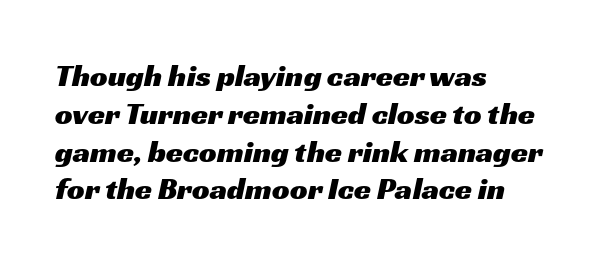
{"serif": "no", "width": "wide", "stroke_contrast": "medium", "x_height": "medium", "monospaced": "no", "underline": "no", "align": "left", "line_spacing_ratio": 1.22, "letter_spacing": "normal", "letter_spacing_em": 0.0, "glyph_px": 31}
